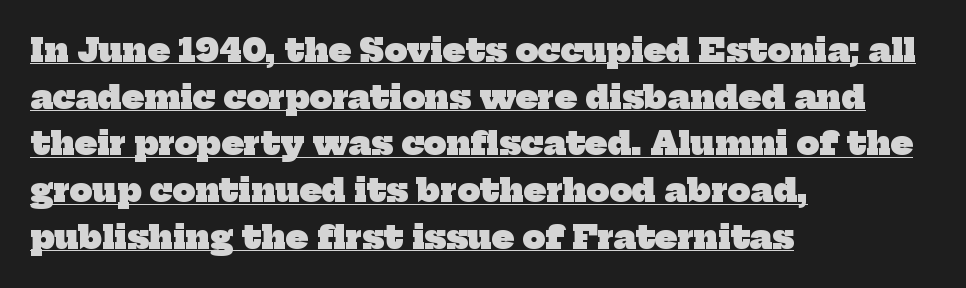
The image shows 32 px heavy serif type; set left-aligned, normal line spacing (1.46x), normal letter spacing, underlined; low stroke contrast and a medium x-height.
